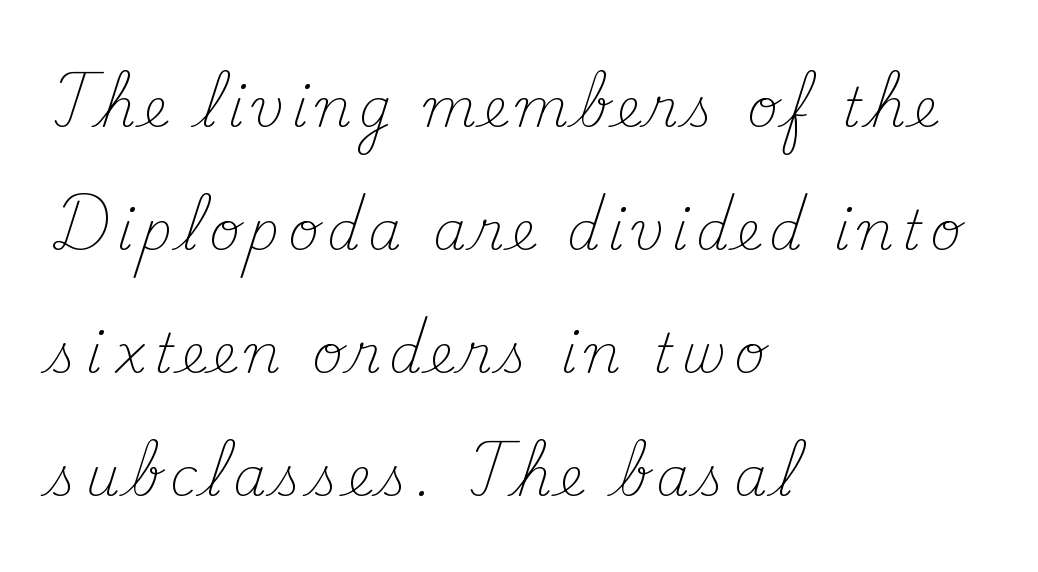
{"serif": "yes", "bold": "no", "weight": "light", "width": "normal", "stroke_contrast": "medium", "x_height": "small", "monospaced": "no", "underline": "no", "align": "left", "line_spacing": "loose", "line_spacing_ratio": 2.32, "glyph_px": 53}
